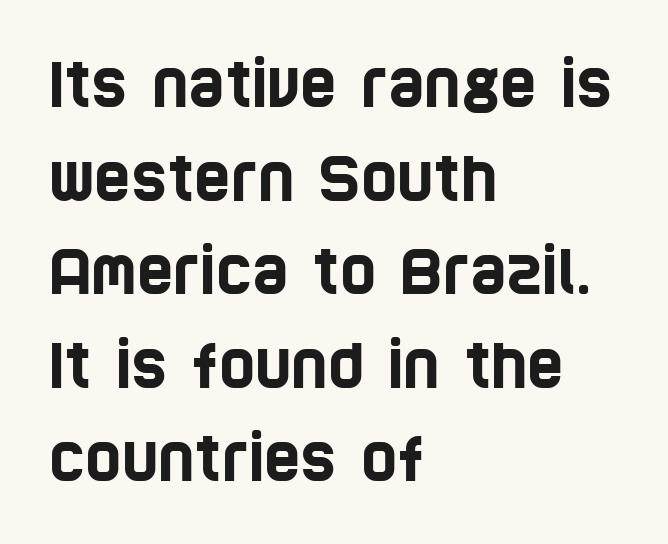
The image shows 62 px condensed sans-serif type; set left-aligned, normal line spacing (1.51x), normal letter spacing, not underlined; low stroke contrast and a large x-height.
